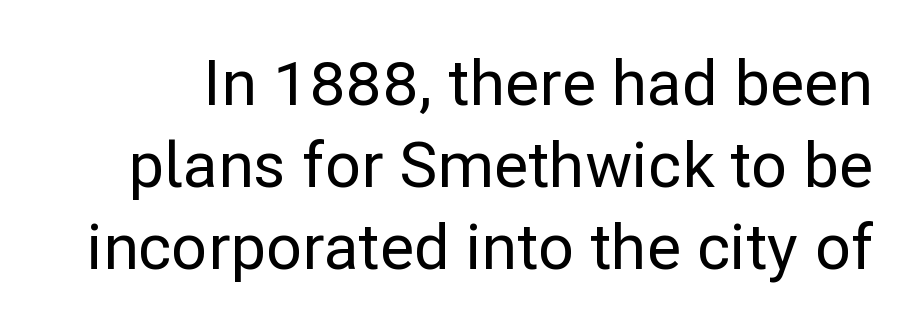
{"serif": "no", "italic": "no", "width": "normal", "stroke_contrast": "low", "x_height": "medium", "monospaced": "no", "underline": "no", "line_spacing": "normal", "line_spacing_ratio": 1.3, "letter_spacing": "normal", "letter_spacing_em": 0.0, "glyph_px": 63}
